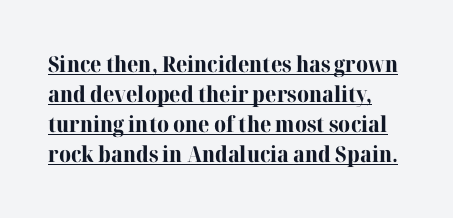
A normal amount of white space separates one row of letters from the next. The words here are underlined. The characters look thick and weighty, a clear bold. It's the straight-up-and-down kind of type.
